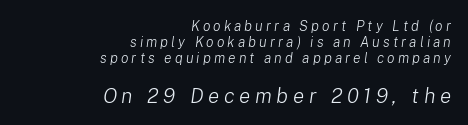
Each word looks stretched out because of the extra space between its letters. The text block is weighted toward the right margin, trailing off unevenly leftward. Descenders hang freely into open space. Note: smaller setting up top, larger setting below.
